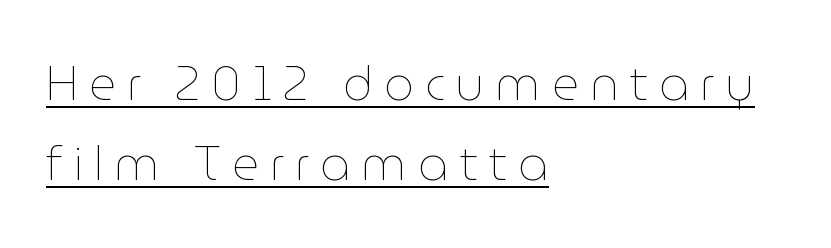
Q: Is the text bold? A: No.
Q: Is the text italic (slanted)? A: No, it is upright.
Q: Is the text underlined? A: Yes.
Q: How is the paragraph aligned? A: Left-aligned.
Q: Is the spacing between letters normal or unusually wide? A: Unusually wide.
Q: Width (condensed, normal, or wide)? A: Normal.
Q: Stroke contrast? A: Low.
Q: x-height? A: Medium.
Q: Monospaced? A: No.
